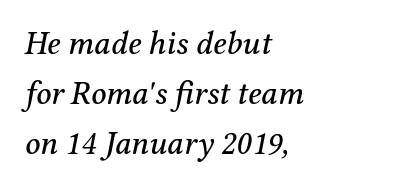
The typesetter chose a ragged-right arrangement here. Inter-character spacing is left at the font's built-in metrics. Do the characters align in a grid? No, the font is proportional. No word sits above an underline. Vertically, the passage feels balanced, rows spaced as you'd expect. It's the slanting kind of type.
